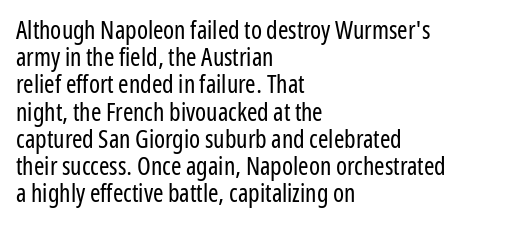
Q: Is the text bold? A: No.
Q: Is the text italic (slanted)? A: No, it is upright.
Q: Is the text underlined? A: No.
Q: How is the paragraph aligned? A: Left-aligned.
Q: Is the spacing between letters normal or unusually wide? A: Normal.
Q: Is the spacing between lines tight, normal or loose? A: Tight.
